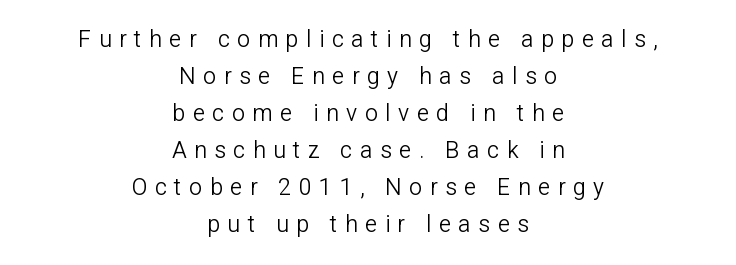
The image shows 23 px text type, upright; set centered, normal line spacing (1.61x), unusually wide letter spacing (+0.33 em), not underlined.
